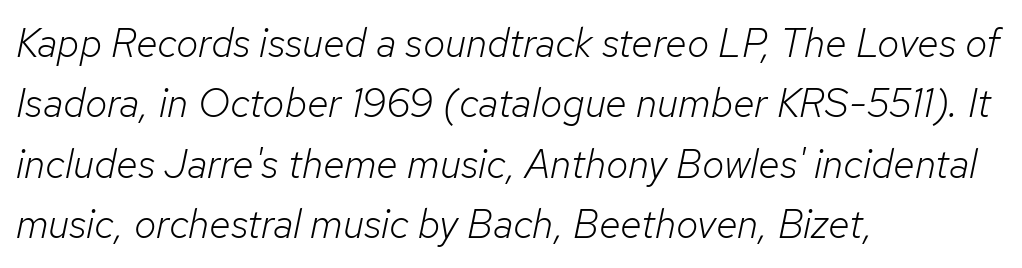
Q: Is the text bold? A: No.
Q: Is the text italic (slanted)? A: Yes, it leans right by about 12 degrees.
Q: Is the text underlined? A: No.
Q: How is the paragraph aligned? A: Left-aligned.
Q: Is the spacing between letters normal or unusually wide? A: Normal.
Q: Is the spacing between lines tight, normal or loose? A: Normal.
Q: Width (condensed, normal, or wide)? A: Normal.
Q: Stroke contrast? A: Low.
Q: x-height? A: Medium.
Q: Monospaced? A: No.
